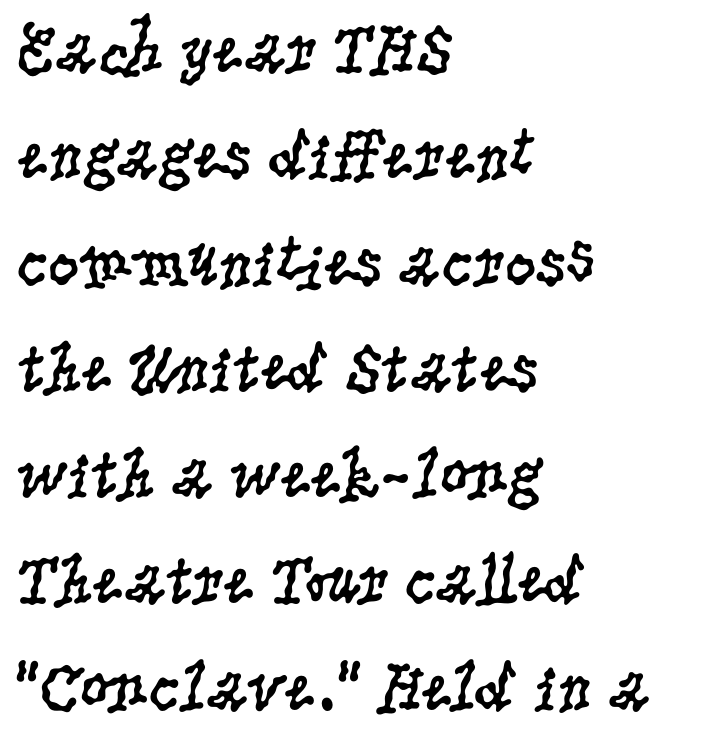
The image shows 69 px regular-weight, condensed serif type; set left-aligned, normal line spacing (1.54x), normal letter spacing, not underlined; low stroke contrast and a large x-height.
